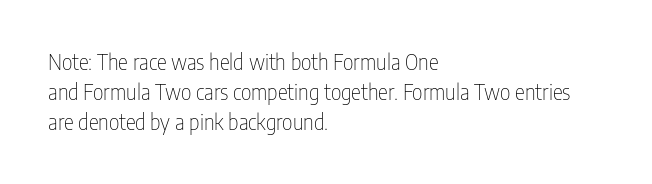
Compared with typical body copy, the letter spacing here is the same. The text block is weighted toward the left margin, trailing off unevenly rightward. The foot of each line stays bare and open. Evenly set lines give the paragraph a standard silhouette. Stroke thickness stays within the range of a standard reading face or lighter.
